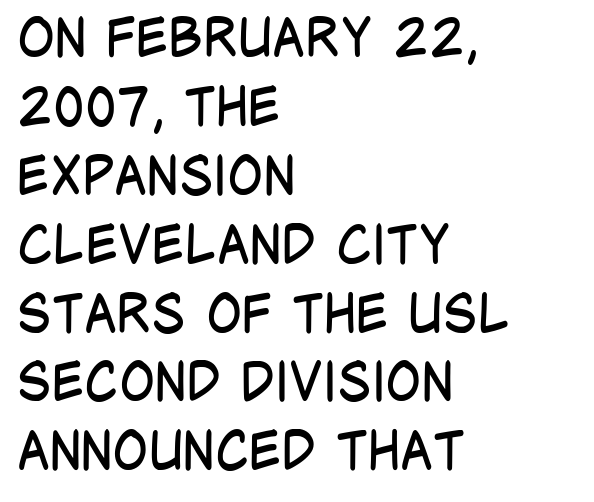
Varying glyph widths throughout — classic text-font behaviour. Here the glyphs are tracked normally, forming tight word shapes. Evenly set lines give the paragraph a standard silhouette. These lines are set flush left with a ragged right edge. No extra ink here — the face is not bold. Posture: straight, roman, zero tilt.
